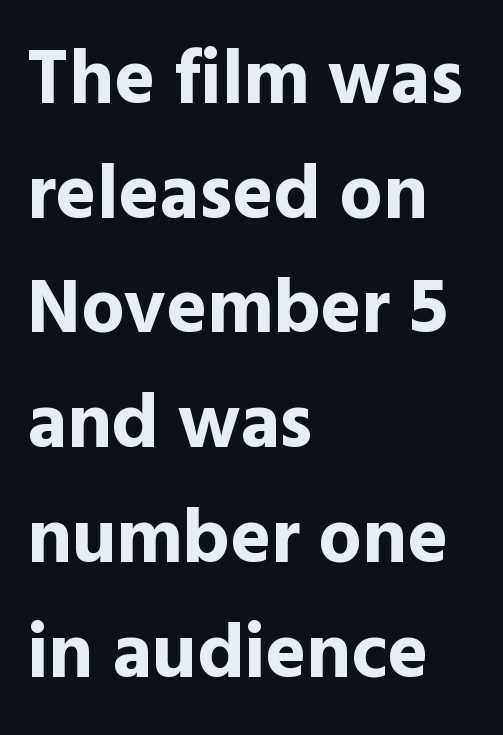
Honestly, the row spacing looks completely unremarkable. Every letter is thick-stroked: bold, no question. Nobody touched the tracking dial on this one. Stroke terminals: plain, sans-serif. Visually the block forms a straight wall on the left and a jagged coastline on the right. Looks like regular typesetting: each glyph gets only the width it needs.
